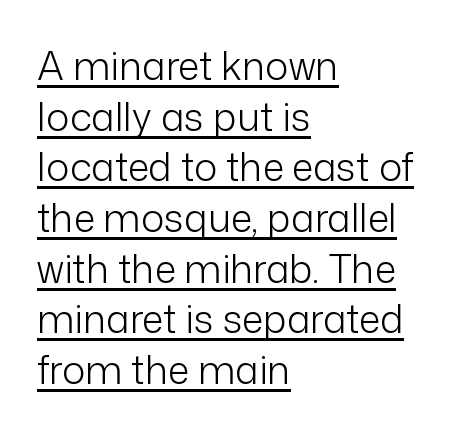
The image shows 39 px light sans-serif type, upright; set left-aligned, normal line spacing (1.3x), normal letter spacing, underlined; low stroke contrast and a medium x-height.
